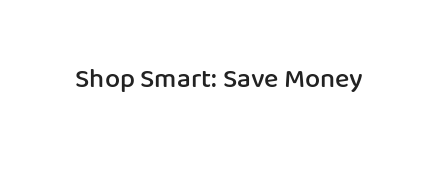
Q: Is the text bold? A: Semi-bold.
Q: Is the text italic (slanted)? A: No, it is upright.
Q: Is the text underlined? A: No.
Q: Is the spacing between letters normal or unusually wide? A: Normal.
